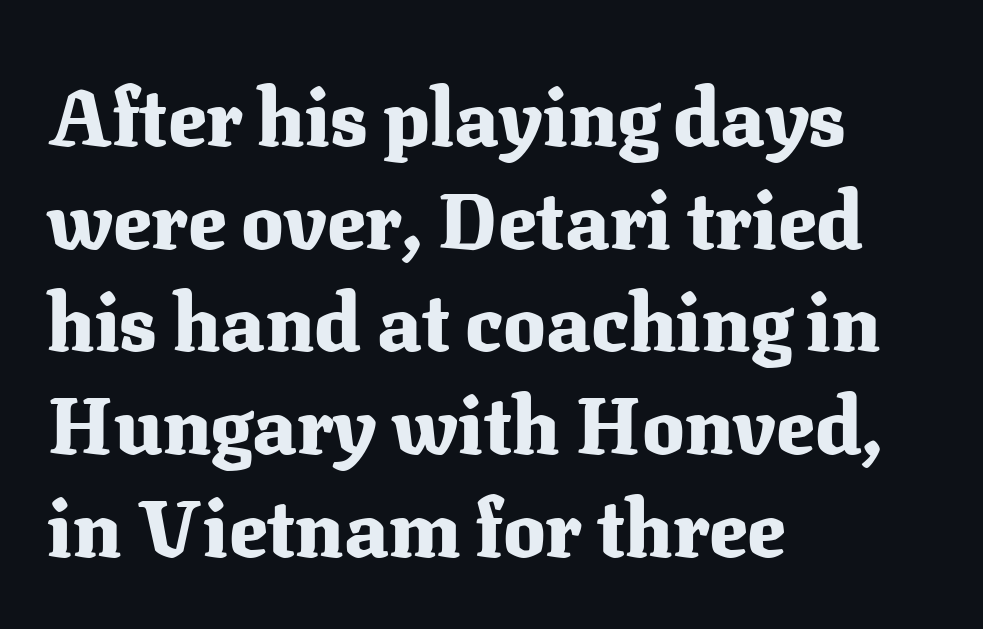
The image shows 79 px heavy serif type, upright; set left-aligned, normal line spacing (1.3x), normal letter spacing, not underlined; medium stroke contrast and a medium x-height.
